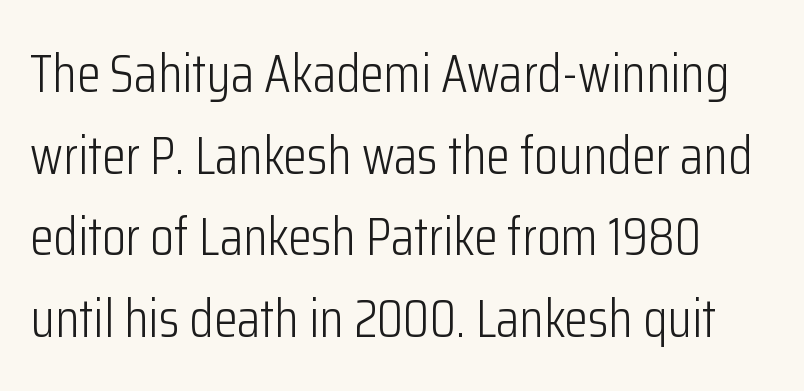
The image shows 54 px light, condensed sans-serif type, upright; set normal line spacing (1.51x), normal letter spacing, not underlined; low stroke contrast and a medium x-height.
